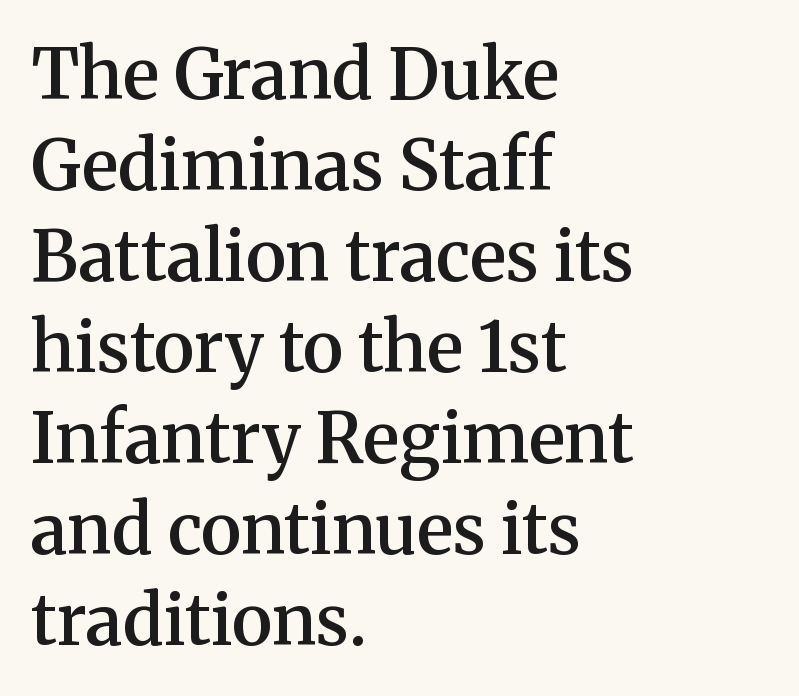
Q: Is the text bold? A: Semi-bold.
Q: Is the text italic (slanted)? A: No, it is upright.
Q: Is the typeface a serif or a sans-serif typeface? A: Serif.
Q: Is the text underlined? A: No.
Q: How is the paragraph aligned? A: Left-aligned.
Q: Is the spacing between letters normal or unusually wide? A: Normal.
Q: Is the spacing between lines tight, normal or loose? A: Normal.
Q: Width (condensed, normal, or wide)? A: Normal.
Q: Stroke contrast? A: Medium.
Q: x-height? A: Medium.
Q: Monospaced? A: No.
